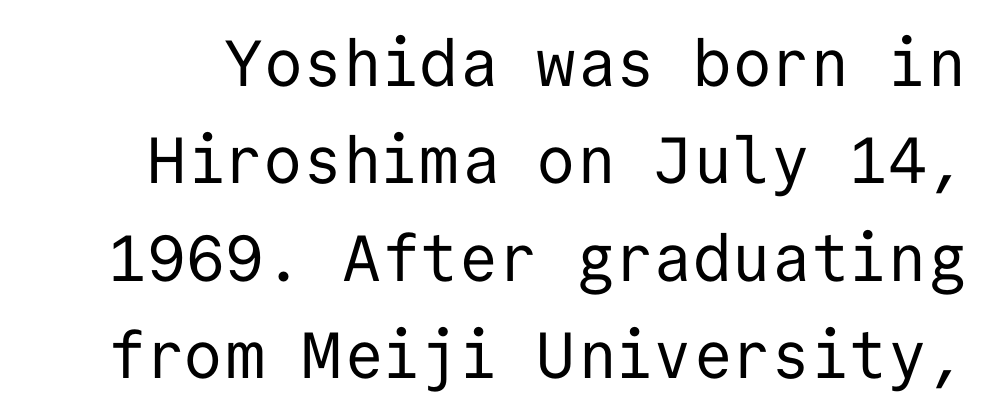
Classification — sans serif. Tracking here is standard; glyphs follow each other at the usual distance. Nothing heavy about these letters — not bold at all. Vertically, the passage feels balanced, rows spaced as you'd expect. These lines are rendered in a fixed-pitch font. Upright lettering throughout.
